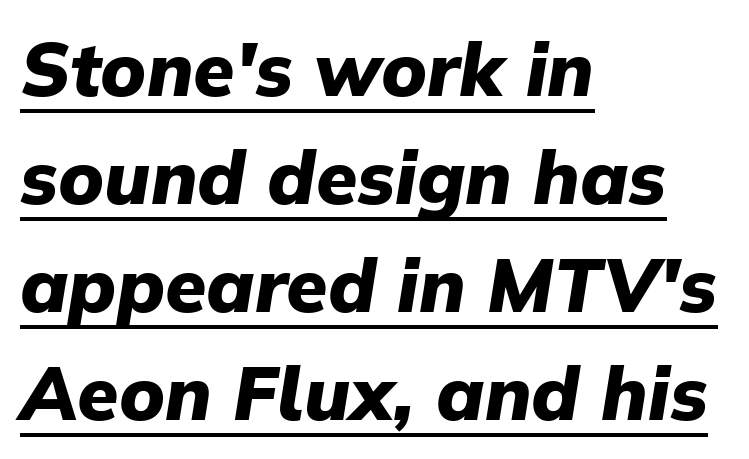
Italic: yes, the glyphs are oblique. Notice how the passage keeps a crisp vertical edge on the left only. A typesetter would call this proportional, since set widths differ per character. Standard letterfit; no display-style spreading of the glyphs.
